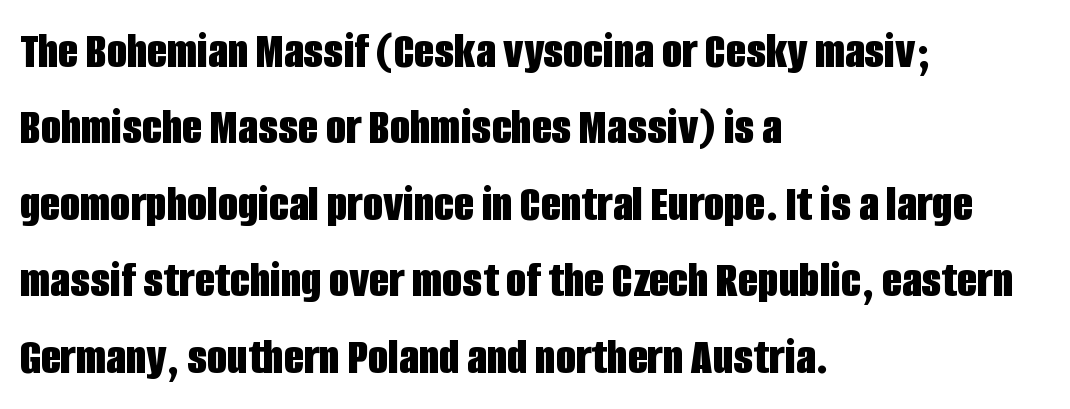
The image shows 52 px bold, condensed sans-serif type, upright; set left-aligned, normal line spacing (1.47x), normal letter spacing, not underlined; low stroke contrast and a large x-height.
